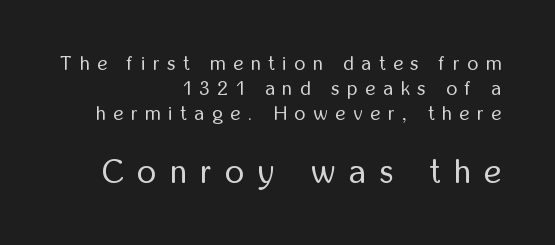
The image shows 33 px regular-weight, condensed sans-serif type, upright; set right-aligned, normal line spacing (1.31x), unusually wide letter spacing (+0.42 em), not underlined; the second (bottom) block is 1.74x larger; low stroke contrast and a medium x-height.
